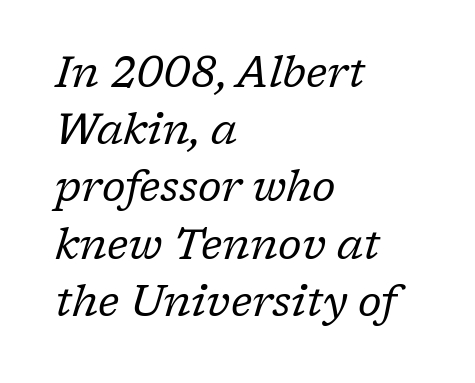
Q: Is the text bold? A: No.
Q: Is the text italic (slanted)? A: Yes, it leans right by about 17 degrees.
Q: Is the typeface a serif or a sans-serif typeface? A: Serif.
Q: Is the text underlined? A: No.
Q: How is the paragraph aligned? A: Left-aligned.
Q: Is the spacing between letters normal or unusually wide? A: Normal.
Q: Is the spacing between lines tight, normal or loose? A: Normal.
Q: Width (condensed, normal, or wide)? A: Normal.
Q: Stroke contrast? A: Low.
Q: x-height? A: Medium.
Q: Monospaced? A: No.
